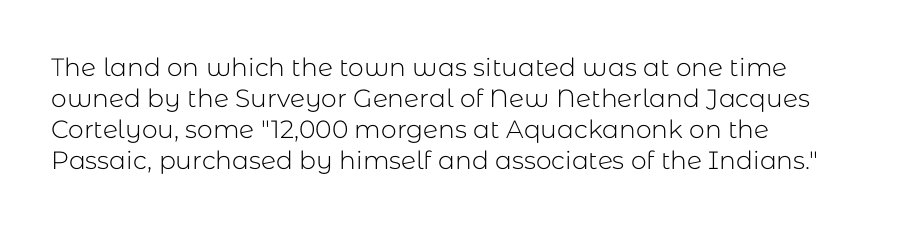
Q: Is the text bold? A: No.
Q: Is the text italic (slanted)? A: No, it is upright.
Q: Is the text underlined? A: No.
Q: How is the paragraph aligned? A: Left-aligned.
Q: Is the spacing between letters normal or unusually wide? A: Normal.
